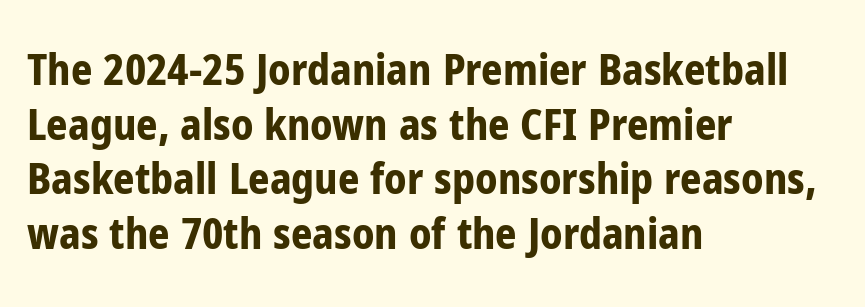
The image shows 42 px bold, condensed sans-serif type, upright; set left-aligned, normal line spacing (1.3x), normal letter spacing, not underlined; low stroke contrast and a medium x-height.
